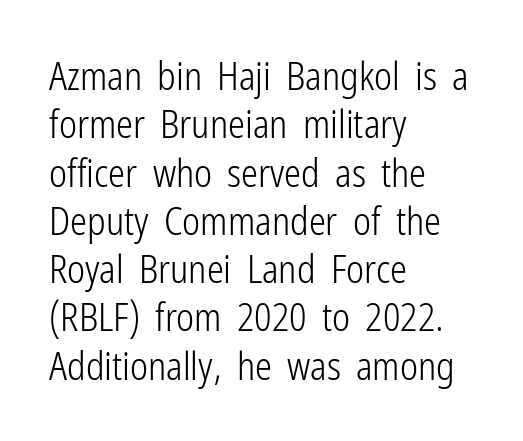
The image shows 38 px light, condensed sans-serif type, upright; set left-aligned, normal line spacing (1.27x), normal letter spacing, not underlined; low stroke contrast and a medium x-height.
